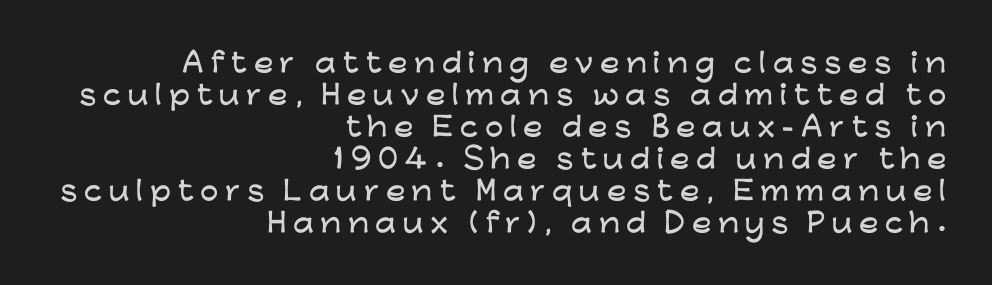
{"italic": "no", "underline": "no", "align": "right", "line_spacing_ratio": 1.23, "letter_spacing": "wide", "letter_spacing_em": 0.25, "glyph_px": 26}
